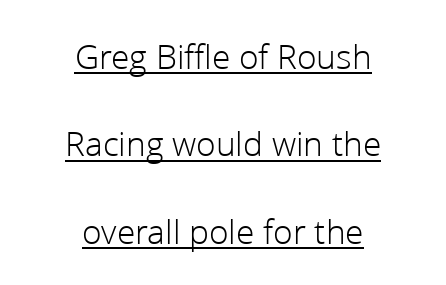
{"serif": "no", "italic": "no", "bold": "no", "weight": "light", "width": "normal", "stroke_contrast": "low", "x_height": "medium", "monospaced": "no", "underline": "yes", "align": "center", "line_spacing": "loose", "line_spacing_ratio": 2.43, "letter_spacing": "normal", "letter_spacing_em": 0.0, "glyph_px": 36}
